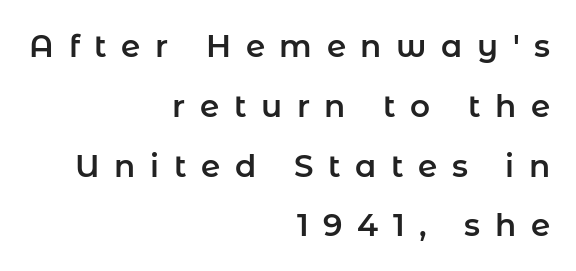
The face used here is proportionally spaced, like ordinary book or web type. Has an underline been added? It has not. The type sits square on the baseline with zero lean. You could fit nearly another row in the gap between these rows. A student would call this right alignment; a typographer would say flush right, rag left. The font family rendered here belongs to the sans-serif group.
